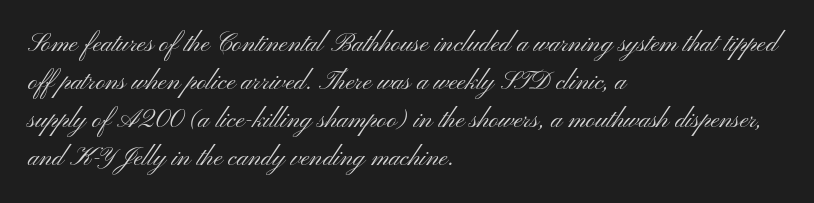
Visually the block forms a straight wall on the left and a jagged coastline on the right. Caption: standard tracking, unaltered. Weight: not bold — regular or lighter.
